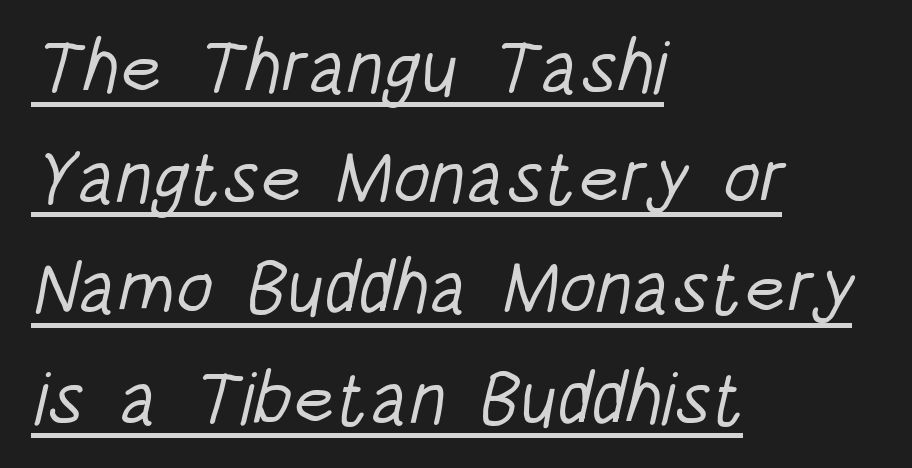
Horizontal alignment here is leftward, the default for most running prose. Nope, no serifs anywhere on these letters. Here the glyphs are tracked normally, forming tight word shapes. The rendering uses the underline text-decoration. Stems and bowls with no extra thickness — not bold.
